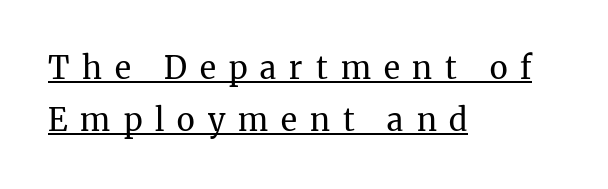
{"serif": "yes", "italic": "no", "bold": "no", "weight": "regular", "width": "normal", "stroke_contrast": "medium", "x_height": "medium", "monospaced": "no", "underline": "yes", "align": "left", "line_spacing": "normal", "line_spacing_ratio": 1.68, "letter_spacing": "wide", "letter_spacing_em": 0.42, "glyph_px": 31}
